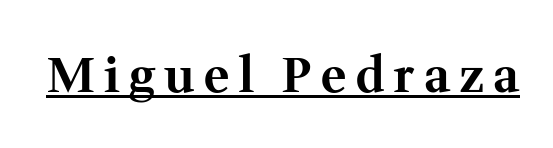
The image shows 48 px bold serif type, upright; set unusually wide letter spacing (+0.2 em), underlined; medium stroke contrast and a medium x-height.
